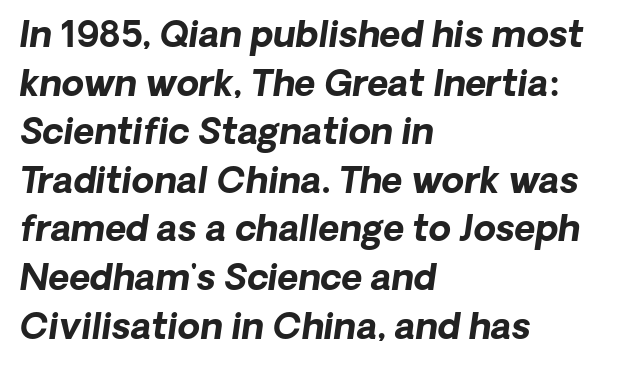
{"italic": "yes", "lean": "right", "slant_degrees": 8, "bold": "yes", "weight": "bold", "width": "normal", "stroke_contrast": "low", "x_height": "medium", "monospaced": "no", "underline": "no", "align": "left", "line_spacing": "normal", "line_spacing_ratio": 1.35, "letter_spacing": "normal", "letter_spacing_em": 0.0, "glyph_px": 36}
